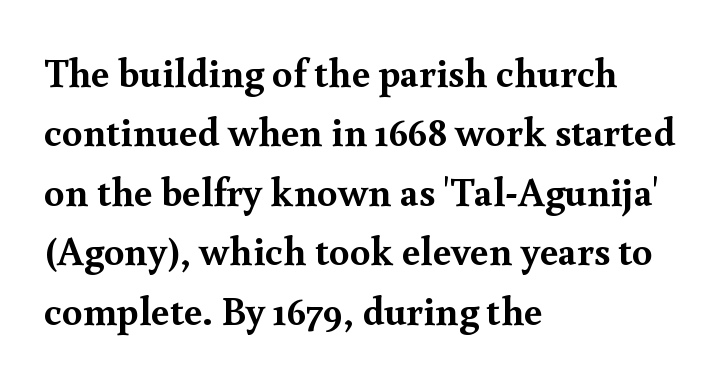
Character widths vary here, with narrow letters taking less room than wide ones. A typesetter would call this leading conventional body-copy spacing. Students, this is bold: see how much ink each stroke carries. In terms of letterform style, serifs are clearly present. Students, note that the glyphs here touch the page at normal intervals.
